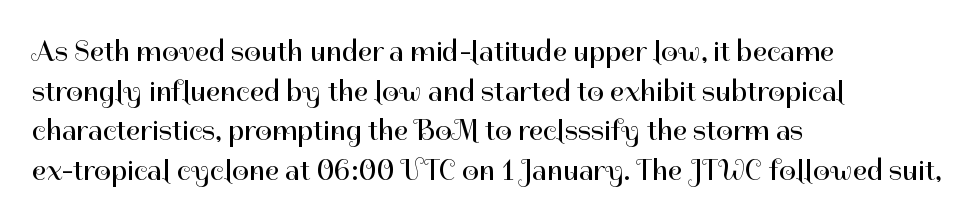
The image shows 30 px regular-weight sans-serif type, upright; set left-aligned, normal line spacing (1.32x), normal letter spacing, not underlined; high stroke contrast and a medium x-height.
